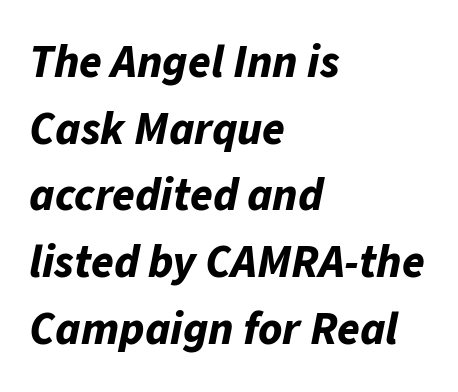
The block of text has a typical density, with ordinary space between rows. Proportional: the letters do not fall into vertical columns. The paragraph has a hard left edge and a soft right edge. Words float on clear page, feet unadorned. If you drew a line through each stem, it would be angled.
